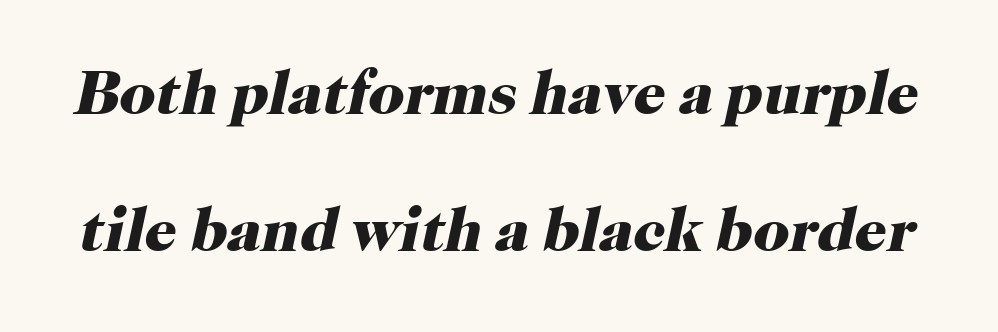
The image shows 63 px heavy serif type, italic (leaning right); set loose line spacing (2.18x), normal letter spacing, not underlined; high stroke contrast and a medium x-height.
